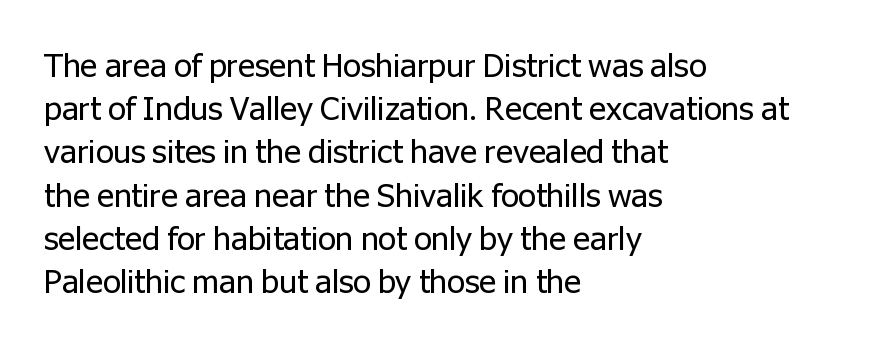
Bold? No — there's no thickening of the strokes. A normal amount of white space separates one row of letters from the next. Examine the stroke ends and you'll find no serifs. Descenders are the only things crossing below the line. Is this a fixed-width face? No — the glyphs have proportional, varying widths. You can tell it's not italic because the verticals are truly vertical.
